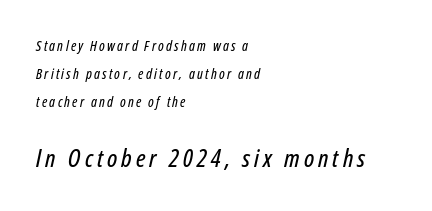
The image shows 25 px text type, italic (leaning right); set left-aligned, loose line spacing (2.0x), not underlined; the second (bottom) block is 1.79x larger.
